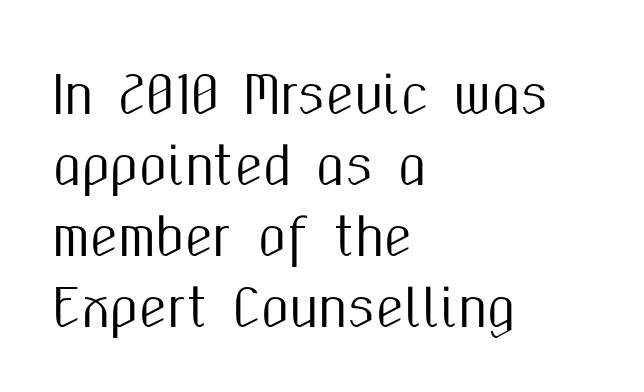
Q: Is the text italic (slanted)? A: No, it is upright.
Q: Is the typeface a serif or a sans-serif typeface? A: Sans-serif.
Q: Is the text underlined? A: No.
Q: How is the paragraph aligned? A: Left-aligned.
Q: Is the spacing between letters normal or unusually wide? A: Normal.
Q: Is the spacing between lines tight, normal or loose? A: Normal.
Q: Width (condensed, normal, or wide)? A: Condensed.
Q: Stroke contrast? A: Medium.
Q: x-height? A: Medium.
Q: Monospaced? A: No.
